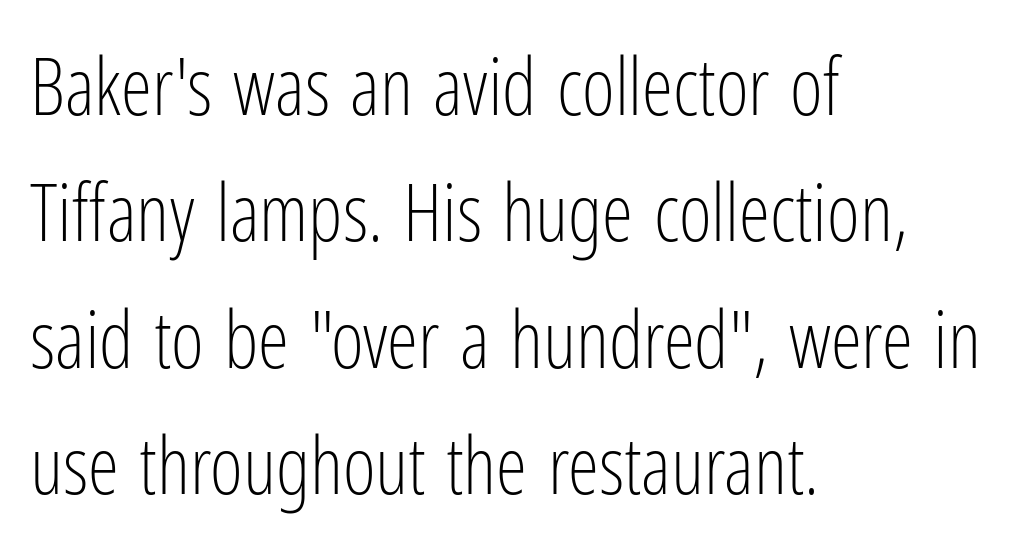
The image shows 79 px light, condensed sans-serif type, upright; set left-aligned, normal line spacing (1.6x), normal letter spacing, not underlined; low stroke contrast and a medium x-height.
